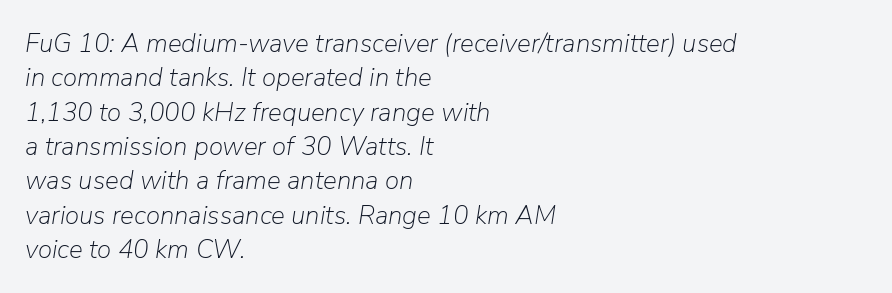
Q: Is the text bold? A: No.
Q: Is the text italic (slanted)? A: Yes, it leans right by about 9 degrees.
Q: Is the text underlined? A: No.
Q: How is the paragraph aligned? A: Left-aligned.
Q: Is the spacing between letters normal or unusually wide? A: Normal.
Q: Is the spacing between lines tight, normal or loose? A: Normal.
